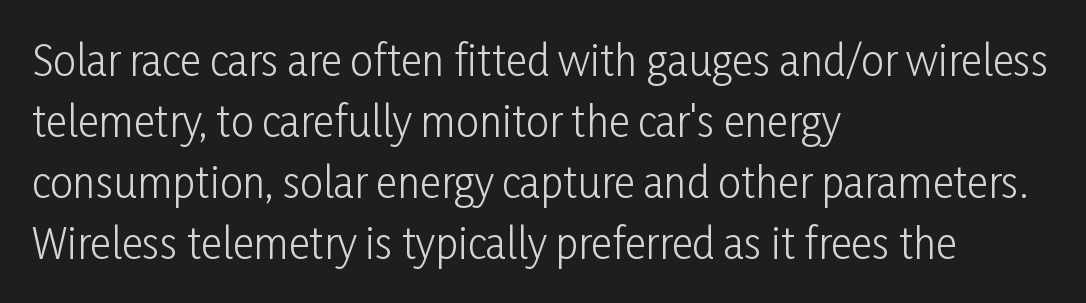
{"serif": "no", "italic": "no", "bold": "no", "weight": "light", "width": "condensed", "stroke_contrast": "low", "x_height": "medium", "monospaced": "no", "underline": "no", "align": "left", "line_spacing": "normal", "line_spacing_ratio": 1.49, "letter_spacing": "normal", "letter_spacing_em": 0.0, "glyph_px": 41}
